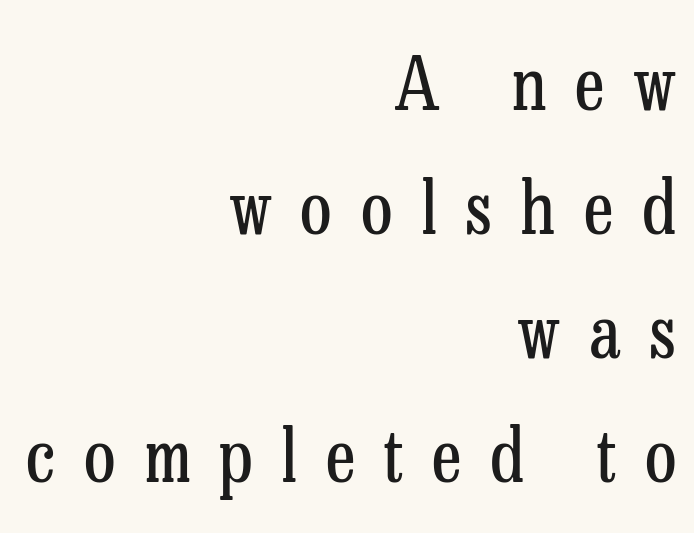
{"serif": "yes", "italic": "no", "bold": "no", "weight": "regular", "width": "condensed", "stroke_contrast": "low", "x_height": "medium", "monospaced": "no", "underline": "no", "align": "right", "line_spacing": "normal", "line_spacing_ratio": 1.7, "letter_spacing": "wide", "letter_spacing_em": 0.4, "glyph_px": 73}
